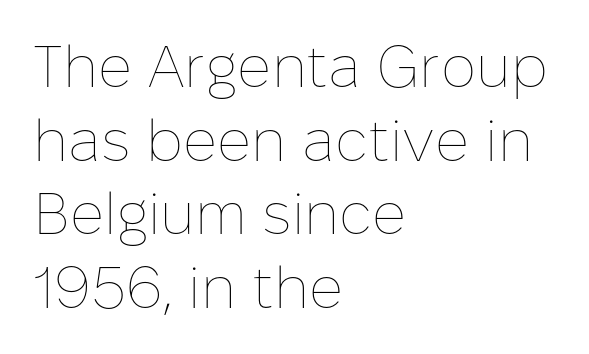
The image shows 59 px thin type, upright; set left-aligned, normal line spacing (1.25x), normal letter spacing, not underlined; low stroke contrast and a medium x-height.
